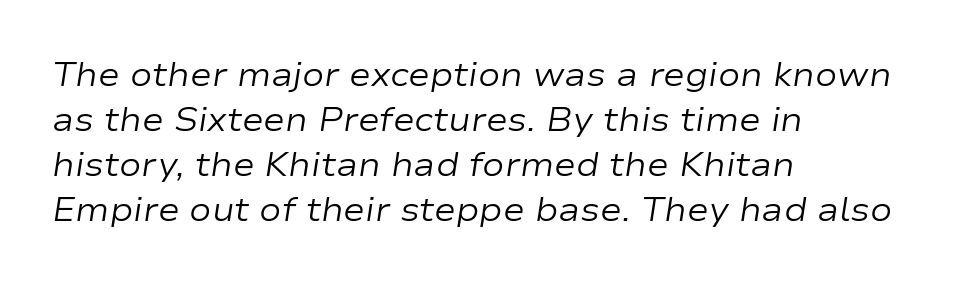
{"italic": "yes", "lean": "right", "slant_degrees": 9, "bold": "no", "weight": "regular", "width": "wide", "stroke_contrast": "low", "x_height": "medium", "monospaced": "no", "underline": "no", "align": "left", "line_spacing": "normal", "line_spacing_ratio": 1.36, "letter_spacing": "normal", "letter_spacing_em": 0.0, "glyph_px": 33}
